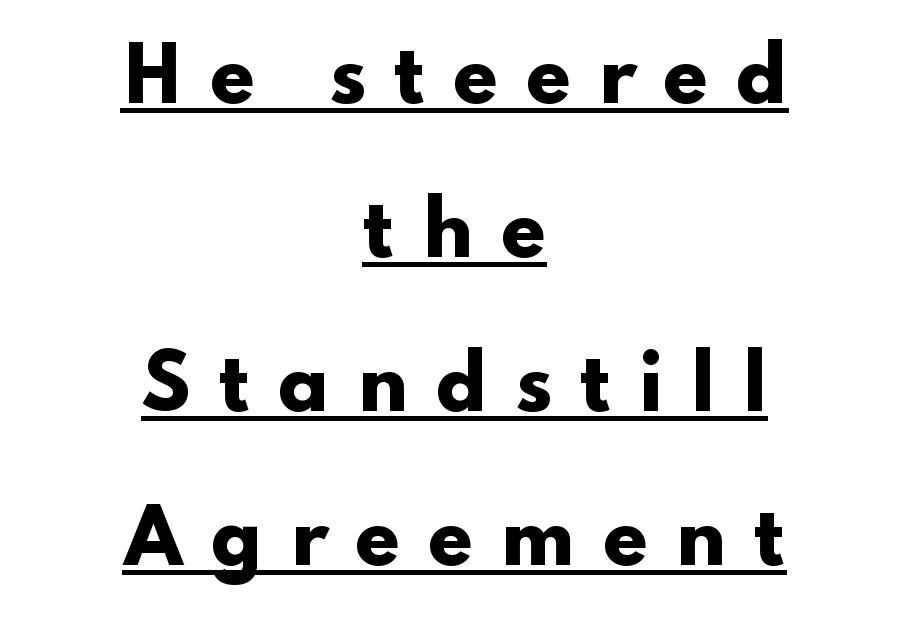
{"serif": "no", "italic": "no", "bold": "yes", "weight": "heavy", "width": "wide", "stroke_contrast": "low", "x_height": "small", "monospaced": "no", "underline": "yes", "align": "center", "line_spacing": "loose", "line_spacing_ratio": 2.11, "letter_spacing": "wide", "letter_spacing_em": 0.36, "glyph_px": 73}
